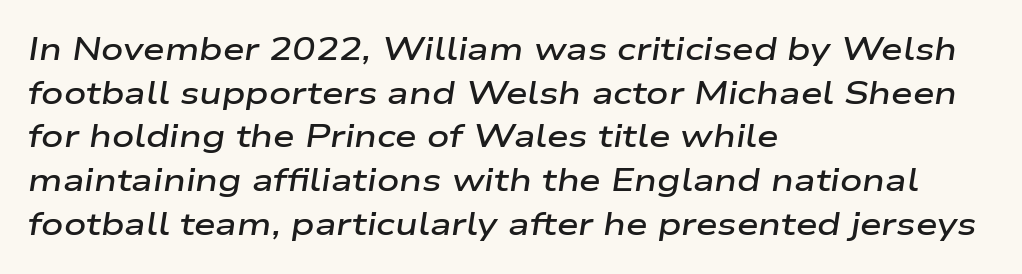
Does the leading feel generous? No, just average. Does the lettering tilt? It does — this is italic. As a designer I'd log this as weight 600, semibold. Layout note: lines flush left.
